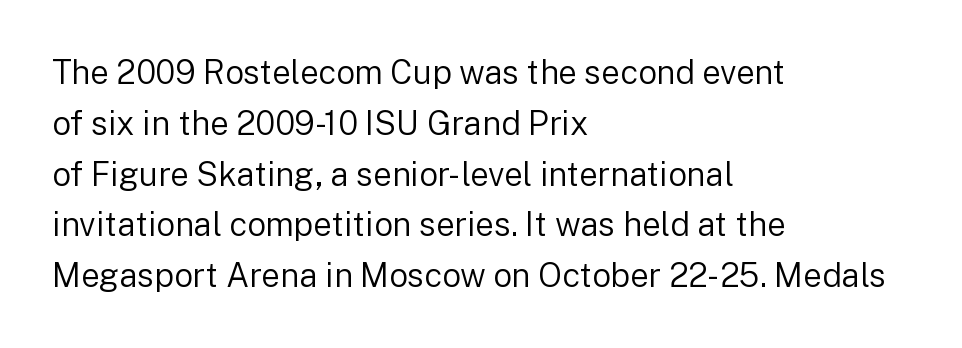
Decoration check: the copy has no underline. Inter-character spacing is left at the font's built-in metrics. A light-to-regular cut is what we see here. Letterform terminals end flat and unadorned throughout the passage. The rendering uses a moderate line-height, typical for paragraphs.
